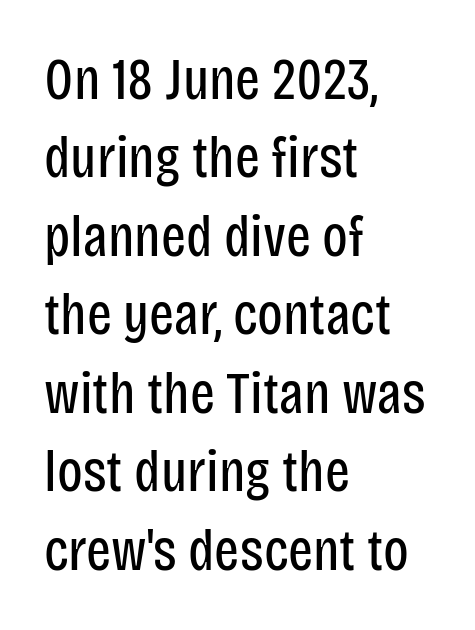
{"serif": "no", "italic": "no", "bold": "no", "weight": "regular", "width": "condensed", "stroke_contrast": "low", "x_height": "large", "monospaced": "no", "underline": "no", "align": "left", "line_spacing": "normal", "line_spacing_ratio": 1.33, "letter_spacing": "normal", "letter_spacing_em": 0.0, "glyph_px": 59}
